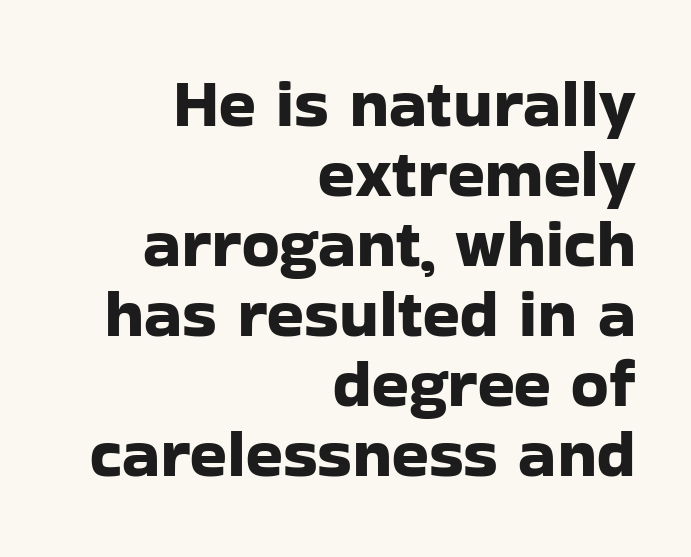
Honestly, the letter spacing is just normal — you wouldn't notice it. The lines in this sample share a right terminus and differ only in where they begin. To sum up the face: it is a sans, with no serifs. Do the letters lean? They stand straight.
